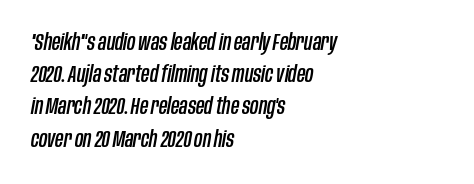
Q: Is the text italic (slanted)? A: Yes, it leans right by about 10 degrees.
Q: Is the text underlined? A: No.
Q: How is the paragraph aligned? A: Left-aligned.
Q: Is the spacing between letters normal or unusually wide? A: Normal.
Q: Is the spacing between lines tight, normal or loose? A: Normal.
